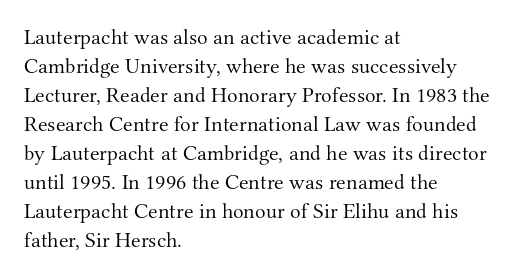
Q: Is the text bold? A: No.
Q: Is the text italic (slanted)? A: No, it is upright.
Q: Is the text underlined? A: No.
Q: How is the paragraph aligned? A: Left-aligned.
Q: Is the spacing between letters normal or unusually wide? A: Normal.
Q: Is the spacing between lines tight, normal or loose? A: Normal.
